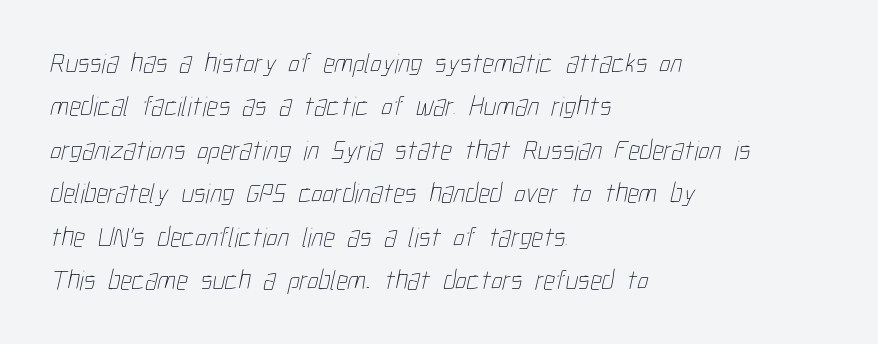
The image shows 28 px thin, condensed type; set left-aligned, normal line spacing (1.55x), normal letter spacing, not underlined; low stroke contrast and a medium x-height.
